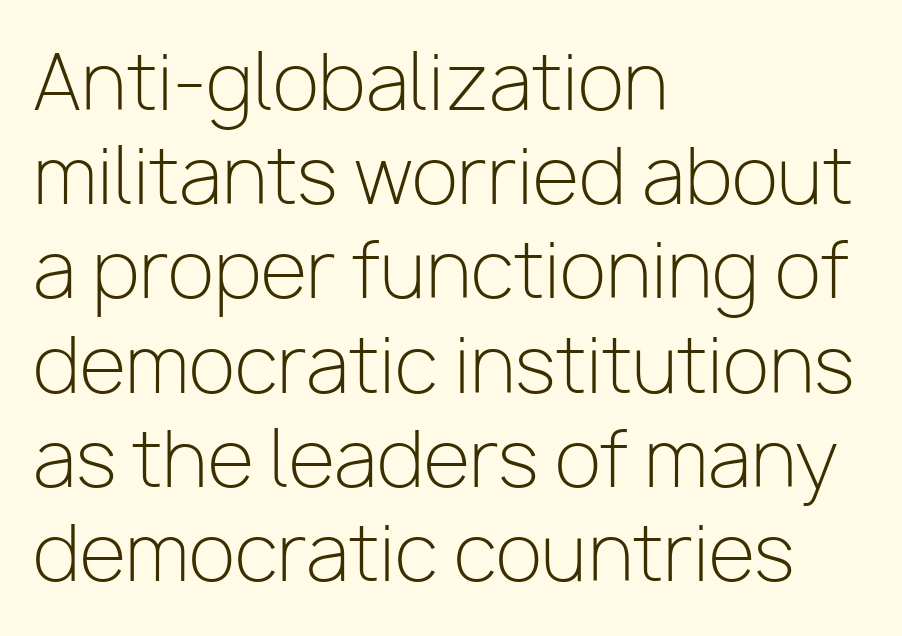
The image shows 76 px light sans-serif type, upright; set left-aligned, line spacing 1.24x, normal letter spacing, not underlined; low stroke contrast and a medium x-height.
